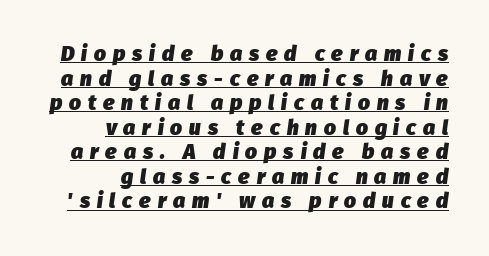
The image shows 21 px bold type, italic (leaning right); set right-aligned, line spacing 1.17x, unusually wide letter spacing (+0.33 em), underlined.
